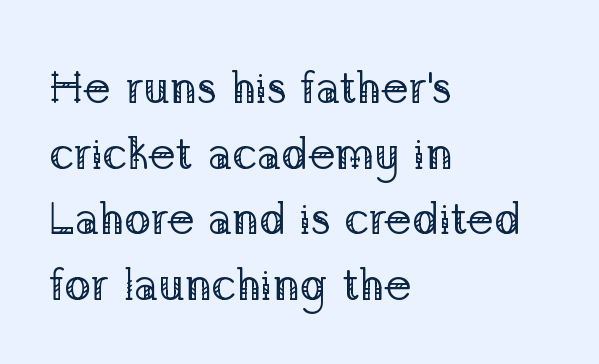
Q: Is the text bold? A: No.
Q: Is the text italic (slanted)? A: No, it is upright.
Q: Is the typeface a serif or a sans-serif typeface? A: Serif.
Q: Is the text underlined? A: No.
Q: How is the paragraph aligned? A: Left-aligned.
Q: Is the spacing between letters normal or unusually wide? A: Normal.
Q: Is the spacing between lines tight, normal or loose? A: Normal.
Q: Width (condensed, normal, or wide)? A: Normal.
Q: Stroke contrast? A: Low.
Q: x-height? A: Medium.
Q: Monospaced? A: No.
